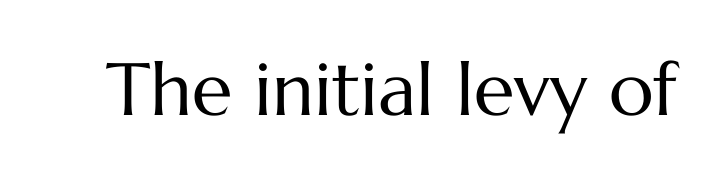
The image shows 74 px regular-weight type, upright; set normal letter spacing, not underlined; medium stroke contrast and a medium x-height.
